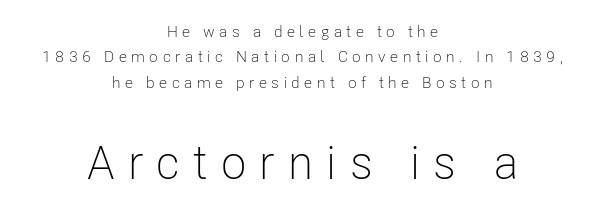
{"serif": "no", "italic": "no", "bold": "no", "weight": "light", "width": "condensed", "stroke_contrast": "low", "x_height": "medium", "monospaced": "no", "underline": "no", "align": "center", "line_spacing": "normal", "line_spacing_ratio": 1.58, "letter_spacing": "wide", "letter_spacing_em": 0.28, "larger_block": "second", "size_ratio": 2.94, "glyph_px": 47}
